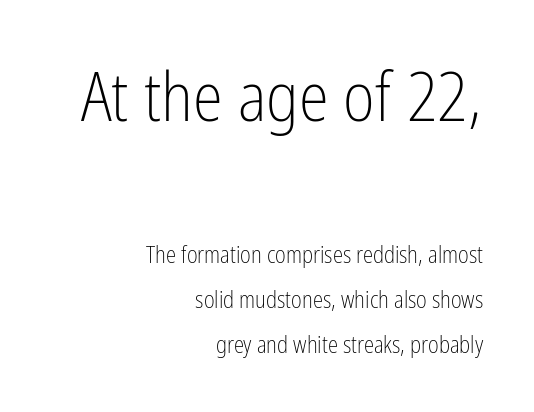
{"serif": "no", "italic": "no", "bold": "no", "weight": "light", "width": "condensed", "stroke_contrast": "low", "x_height": "medium", "monospaced": "no", "underline": "no", "align": "right", "line_spacing": "loose", "line_spacing_ratio": 1.96, "letter_spacing": "normal", "letter_spacing_em": 0.0, "larger_block": "first", "size_ratio": 2.96, "glyph_px": 68}
